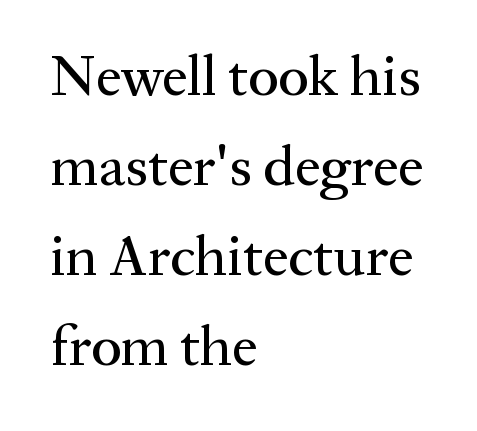
The image shows 57 px serif type, upright; set left-aligned, normal line spacing (1.58x), normal letter spacing, not underlined; medium stroke contrast and a medium x-height.
